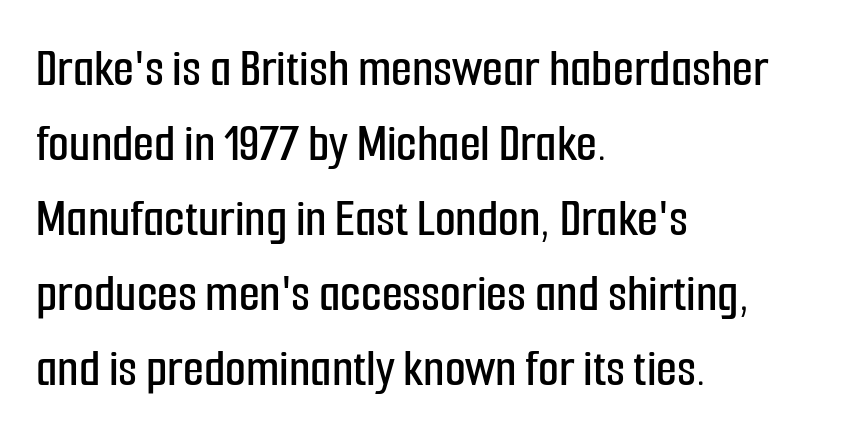
{"serif": "no", "italic": "no", "width": "condensed", "stroke_contrast": "low", "x_height": "medium", "monospaced": "no", "underline": "no", "align": "left", "line_spacing": "normal", "line_spacing_ratio": 1.39, "letter_spacing": "normal", "letter_spacing_em": 0.0, "glyph_px": 54}
